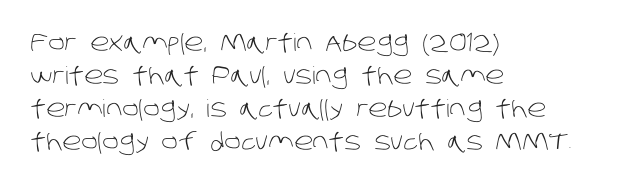
The image shows 24 px text type; set left-aligned, normal line spacing (1.37x), normal letter spacing, not underlined.
